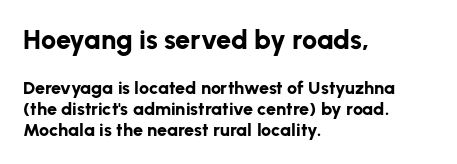
Q: Is the text bold? A: Yes.
Q: Is the text italic (slanted)? A: No, it is upright.
Q: Is the text underlined? A: No.
Q: How is the paragraph aligned? A: Left-aligned.
Q: Is the spacing between letters normal or unusually wide? A: Normal.
Q: Which block of text is set in a larger size, the first (top) or the second (bottom)? A: The first (top) one.
